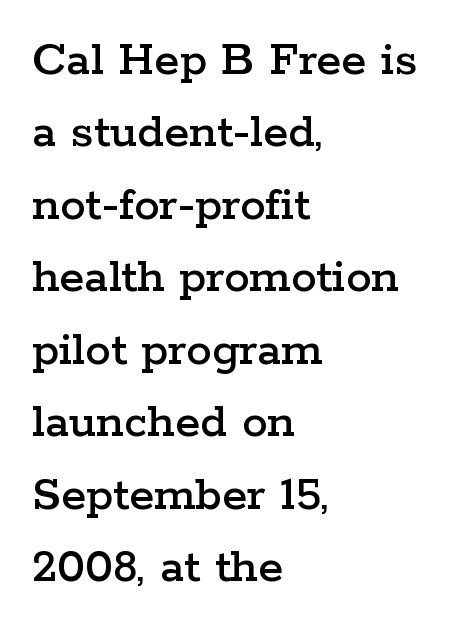
You could not count columns in this text — the font is proportionally spaced. Line beginnings align vertically; line endings do not. Words float on clear page, feet unadorned. Tall strokes in this sample are plumb rather than angled. This is serif lettering, the kind often seen in printed books.
